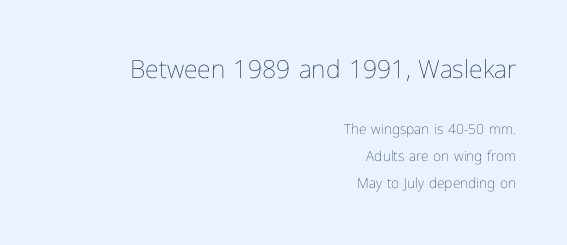
The image shows 25 px text type, upright; set right-aligned, loose line spacing (1.93x), normal letter spacing, not underlined; the first (top) block is 1.79x larger.
